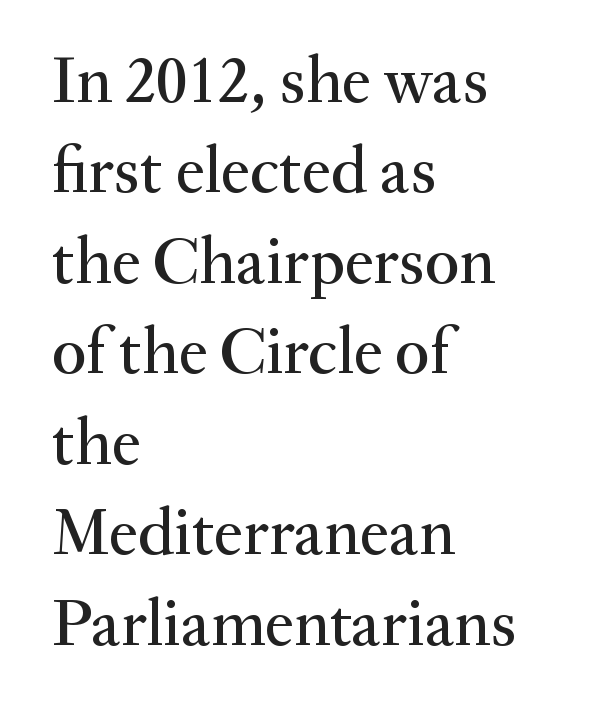
{"serif": "yes", "italic": "no", "width": "normal", "stroke_contrast": "medium", "x_height": "small", "monospaced": "no", "underline": "no", "align": "left", "line_spacing": "normal", "line_spacing_ratio": 1.37, "letter_spacing": "normal", "letter_spacing_em": 0.0, "glyph_px": 66}
